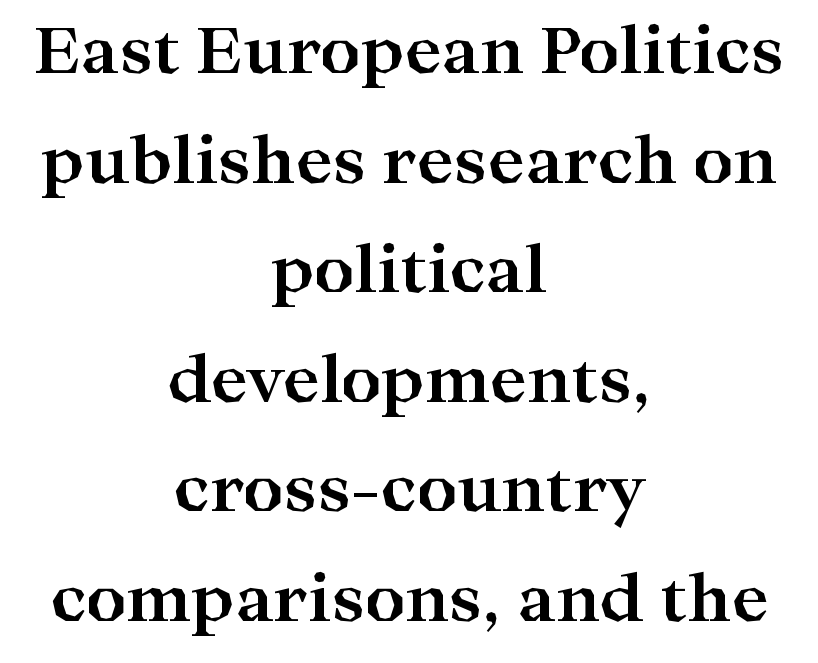
The image shows 63 px bold, wide serif type, upright; set centered, line spacing 1.74x, normal letter spacing, not underlined; high stroke contrast and a medium x-height.
